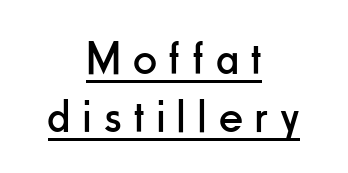
Q: Is the text bold? A: No.
Q: Is the text italic (slanted)? A: No, it is upright.
Q: Is the typeface a serif or a sans-serif typeface? A: Sans-serif.
Q: Is the text underlined? A: Yes.
Q: How is the paragraph aligned? A: Centered.
Q: Is the spacing between letters normal or unusually wide? A: Unusually wide.
Q: Width (condensed, normal, or wide)? A: Condensed.
Q: Stroke contrast? A: Low.
Q: x-height? A: Small.
Q: Monospaced? A: No.
